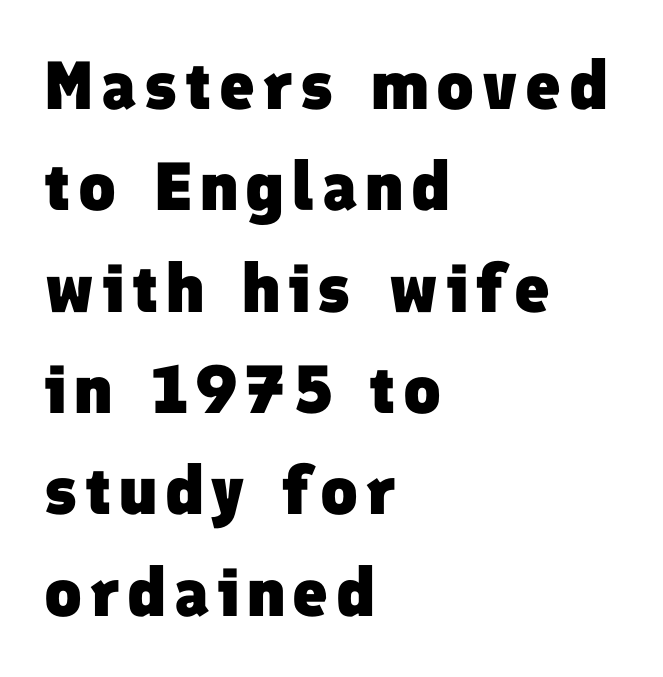
The image shows 68 px heavy sans-serif type; set left-aligned, normal line spacing (1.49x), not underlined; low stroke contrast and a medium x-height.
